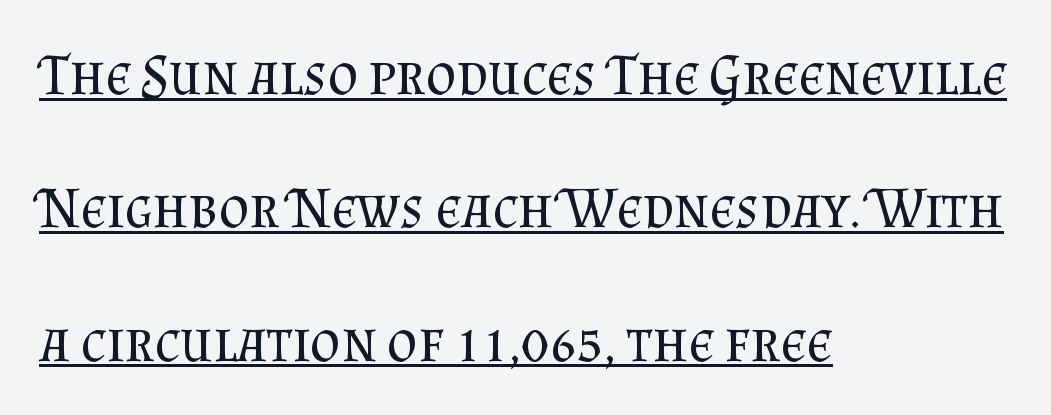
Q: Is the text bold? A: No.
Q: Is the text italic (slanted)? A: No, it is upright.
Q: Is the typeface a serif or a sans-serif typeface? A: Serif.
Q: Is the text underlined? A: Yes.
Q: How is the paragraph aligned? A: Left-aligned.
Q: Is the spacing between letters normal or unusually wide? A: Normal.
Q: Is the spacing between lines tight, normal or loose? A: Loose.
Q: Width (condensed, normal, or wide)? A: Normal.
Q: Stroke contrast? A: Medium.
Q: x-height? A: Small.
Q: Monospaced? A: No.
